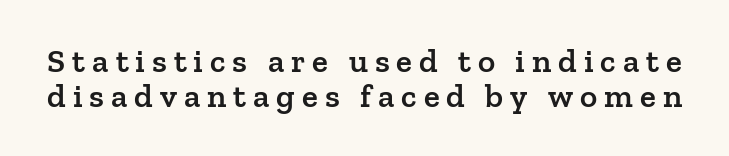
On the weight axis this lands at semibold, roughly 600. Look at the bottom of the vertical strokes: they flare into serifs here. This sample trades vertical openness for compactness between lines. The lettering holds an erect, upright posture throughout. The face used here is proportionally spaced, like ordinary book or web type. Short note: letters widely spaced.
